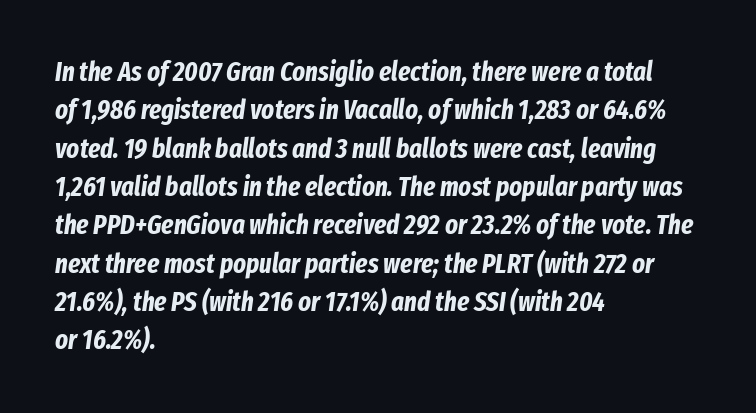
Line beginnings align vertically; line endings do not. Slanted lettering throughout. I'd describe the lettering as bold — thick and assertive. Regular leading. Here the glyphs are tracked normally, forming tight word shapes. Underlining? Definitely not there.
